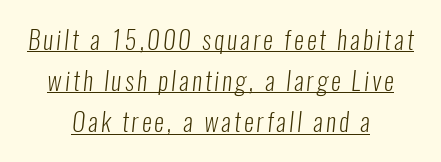
{"bold": "no", "underline": "yes", "align": "center", "line_spacing": "normal", "line_spacing_ratio": 1.65, "glyph_px": 25}
